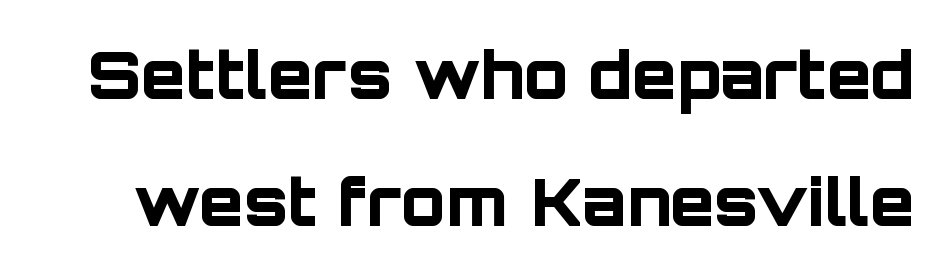
{"serif": "no", "italic": "no", "bold": "yes", "weight": "bold", "width": "normal", "stroke_contrast": "low", "x_height": "large", "monospaced": "no", "underline": "no", "line_spacing": "loose", "line_spacing_ratio": 1.95, "letter_spacing": "normal", "letter_spacing_em": 0.0, "glyph_px": 65}
